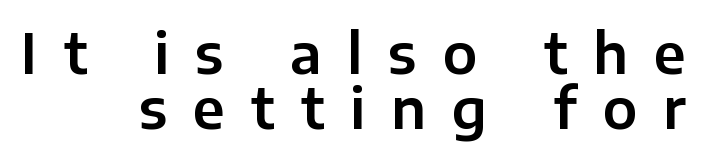
Q: Is the text italic (slanted)? A: No, it is upright.
Q: Is the typeface a serif or a sans-serif typeface? A: Sans-serif.
Q: Is the text underlined? A: No.
Q: How is the paragraph aligned? A: Right-aligned.
Q: Is the spacing between letters normal or unusually wide? A: Unusually wide.
Q: Is the spacing between lines tight, normal or loose? A: Tight.
Q: Width (condensed, normal, or wide)? A: Normal.
Q: Stroke contrast? A: Low.
Q: x-height? A: Medium.
Q: Monospaced? A: No.
